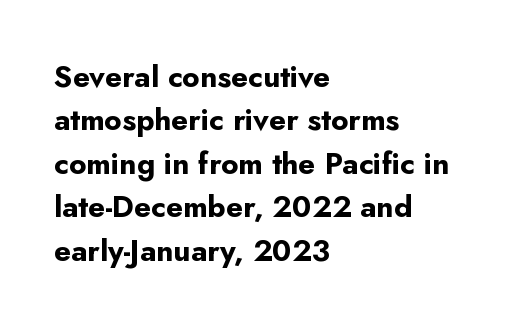
The image shows 30 px bold sans-serif type, upright; set left-aligned, normal line spacing (1.45x), normal letter spacing, not underlined; low stroke contrast and a small x-height.
